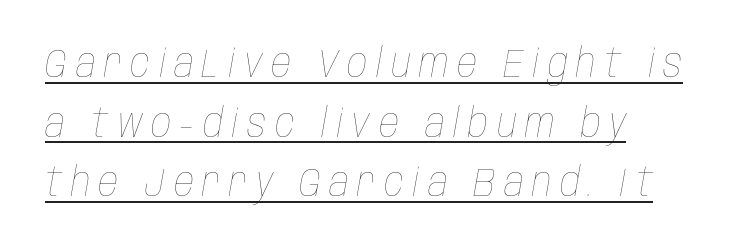
The strokes are not fattened; the text isn't bold. What decoration does the sample have? An underline. This rendering widens character spacing well past its baseline value. The typography opts for an oblique posture over an upright one.
